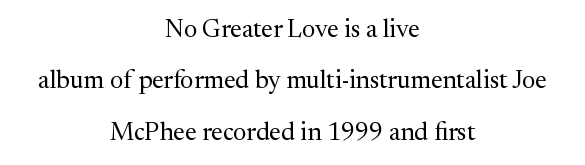
Horizontal bands of white between lines are thick stripes. Glance below the letters and you will spot only blank space. Horizontal alignment here is central, giving a formal, balanced look. This sample uses plain, unmodified letter spacing. Italic: no, the glyphs are upright roman. The strokes are not fattened; the text isn't bold.
